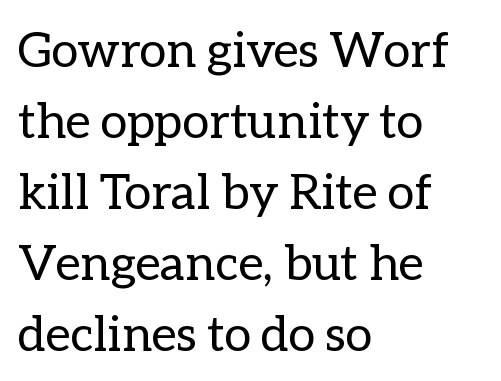
{"italic": "no", "bold": "no", "weight": "regular", "width": "normal", "stroke_contrast": "low", "x_height": "medium", "monospaced": "no", "underline": "no", "align": "left", "line_spacing": "normal", "line_spacing_ratio": 1.45, "letter_spacing": "normal", "letter_spacing_em": 0.0, "glyph_px": 49}
